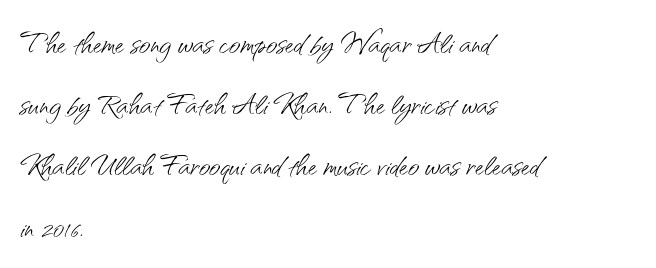
The image shows 39 px light sans-serif type; set left-aligned, normal line spacing (1.57x), normal letter spacing, not underlined; medium stroke contrast and a small x-height.
